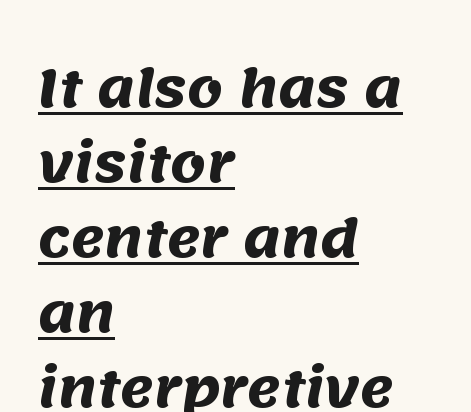
{"serif": "no", "bold": "yes", "weight": "heavy", "width": "normal", "stroke_contrast": "medium", "x_height": "large", "monospaced": "no", "underline": "yes", "align": "left", "line_spacing": "normal", "line_spacing_ratio": 1.47, "letter_spacing": "normal", "letter_spacing_em": 0.0, "glyph_px": 51}
